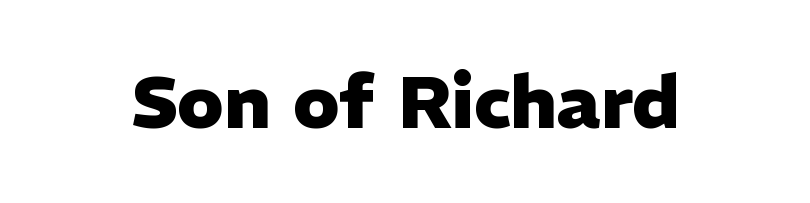
Q: Is the text bold? A: Yes.
Q: Is the text italic (slanted)? A: No, it is upright.
Q: Is the typeface a serif or a sans-serif typeface? A: Sans-serif.
Q: Is the text underlined? A: No.
Q: Is the spacing between letters normal or unusually wide? A: Normal.
Q: Width (condensed, normal, or wide)? A: Normal.
Q: Stroke contrast? A: Low.
Q: x-height? A: Medium.
Q: Monospaced? A: No.
